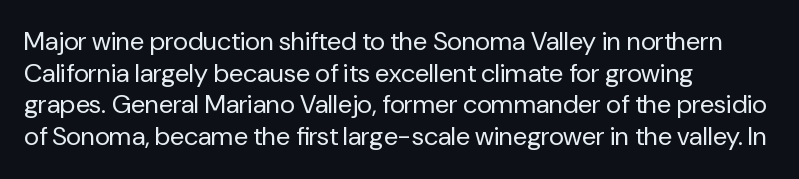
{"italic": "no", "bold": "no", "underline": "no", "align": "left", "line_spacing_ratio": 1.22, "letter_spacing": "normal", "letter_spacing_em": 0.0, "glyph_px": 26}
